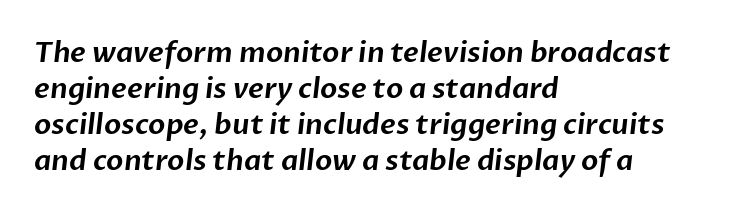
In terms of letterform style, serifs are entirely absent. Reading down the column, the eye jumps a familiar distance to each next line. This sample has the flowing, uneven cadence of proportional lettering. The line texture is even and compact thanks to regular tracking. This rendering uses left alignment, leaving the right contour irregular.
